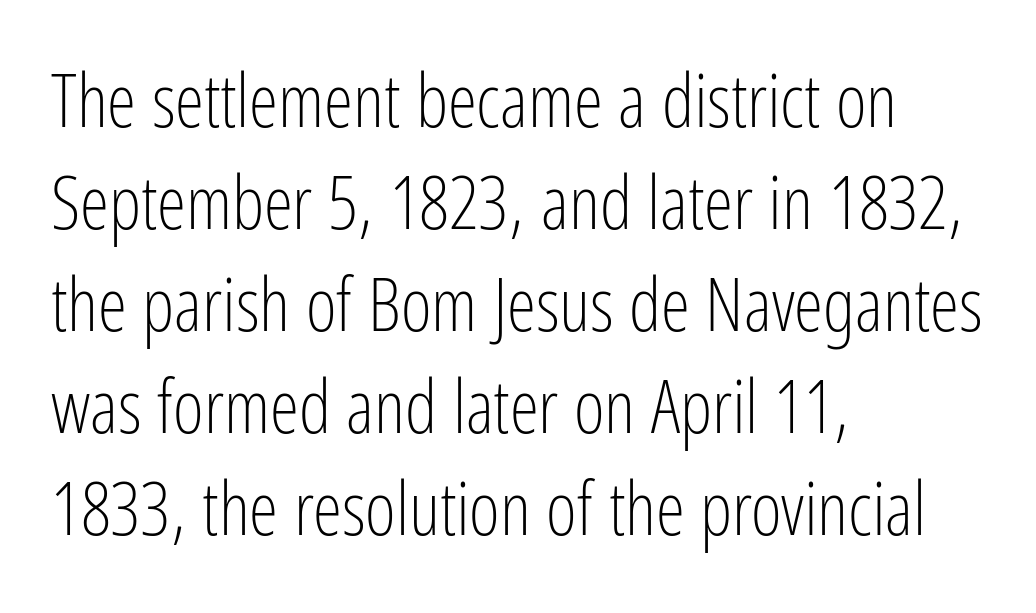
{"serif": "no", "italic": "no", "bold": "no", "weight": "light", "width": "condensed", "stroke_contrast": "low", "x_height": "medium", "monospaced": "no", "underline": "no", "align": "left", "line_spacing": "normal", "line_spacing_ratio": 1.38, "letter_spacing": "normal", "letter_spacing_em": 0.0, "glyph_px": 74}
